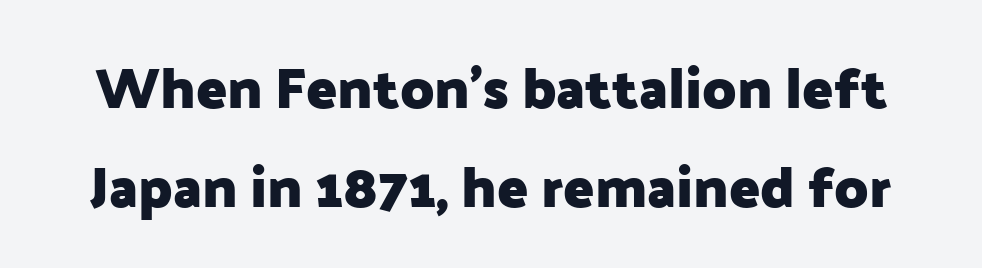
The passage shown is typeset with a sans-serif family. Heft: maximum for text — a bold. Between one letter and the next there's only the usual sliver of space. A clean baseline with only descenders dipping below it.
